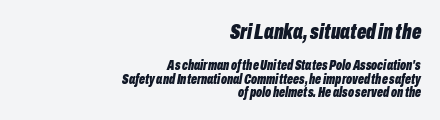
Q: Is the text bold? A: Yes.
Q: Is the text italic (slanted)? A: Yes, it leans right by about 10 degrees.
Q: Is the text underlined? A: No.
Q: How is the paragraph aligned? A: Right-aligned.
Q: Is the spacing between letters normal or unusually wide? A: Normal.
Q: Is the spacing between lines tight, normal or loose? A: Tight.
Q: Which block of text is set in a larger size, the first (top) or the second (bottom)? A: The first (top) one.
